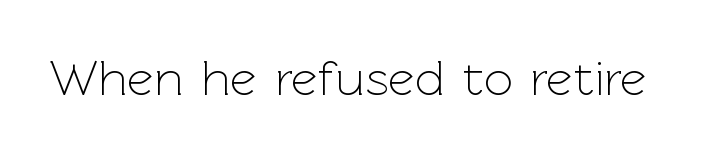
The font family rendered here belongs to the sans-serif group. Each letter keeps its own natural width here, so spacing adapts to shape. This is the regular roman posture of the typeface. This sample uses plain, unmodified letter spacing. Each stroke keeps to a modest, everyday thickness or less.
